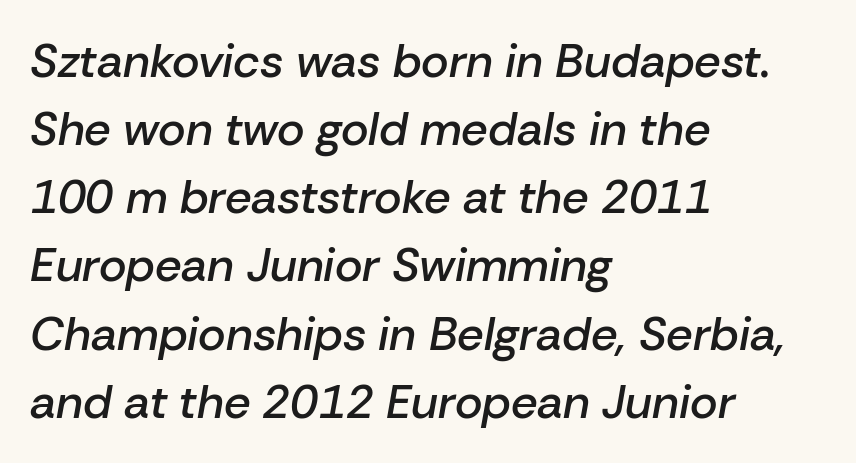
Q: Is the text bold? A: Semi-bold.
Q: Is the text italic (slanted)? A: Yes, it leans right by about 10 degrees.
Q: Is the text underlined? A: No.
Q: How is the paragraph aligned? A: Left-aligned.
Q: Is the spacing between letters normal or unusually wide? A: Normal.
Q: Is the spacing between lines tight, normal or loose? A: Normal.
Q: Width (condensed, normal, or wide)? A: Normal.
Q: Stroke contrast? A: Low.
Q: x-height? A: Medium.
Q: Monospaced? A: No.
